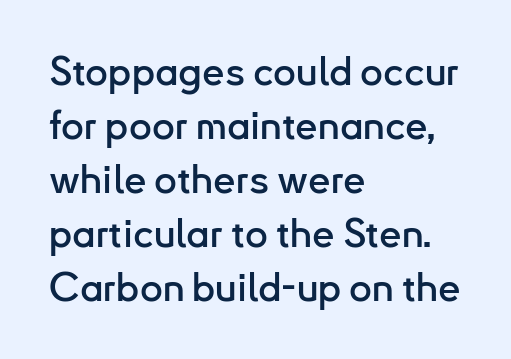
Q: Is the text italic (slanted)? A: No, it is upright.
Q: Is the typeface a serif or a sans-serif typeface? A: Sans-serif.
Q: Is the text underlined? A: No.
Q: How is the paragraph aligned? A: Left-aligned.
Q: Is the spacing between letters normal or unusually wide? A: Normal.
Q: Is the spacing between lines tight, normal or loose? A: Normal.
Q: Width (condensed, normal, or wide)? A: Normal.
Q: Stroke contrast? A: Low.
Q: x-height? A: Small.
Q: Monospaced? A: No.
